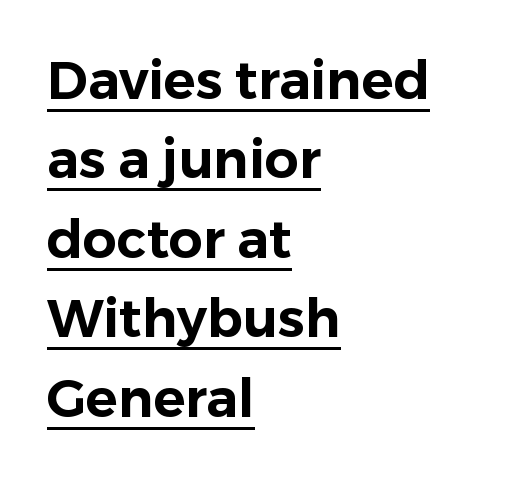
Q: Is the text italic (slanted)? A: No, it is upright.
Q: Is the typeface a serif or a sans-serif typeface? A: Sans-serif.
Q: Is the text underlined? A: Yes.
Q: How is the paragraph aligned? A: Left-aligned.
Q: Is the spacing between letters normal or unusually wide? A: Normal.
Q: Is the spacing between lines tight, normal or loose? A: Normal.
Q: Width (condensed, normal, or wide)? A: Normal.
Q: Stroke contrast? A: Low.
Q: x-height? A: Medium.
Q: Monospaced? A: No.
